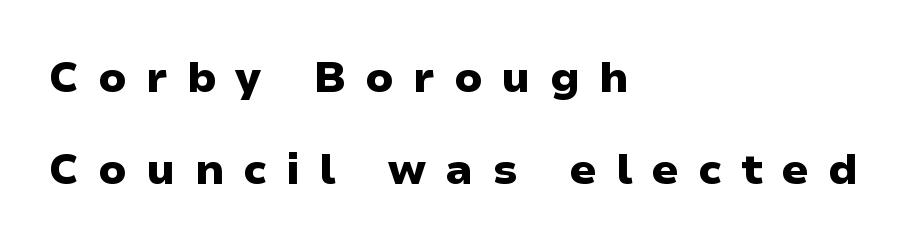
The image shows 43 px heavy, wide sans-serif type, upright; set left-aligned, loose line spacing (2.13x), unusually wide letter spacing (+0.44 em), not underlined; low stroke contrast and a medium x-height.
